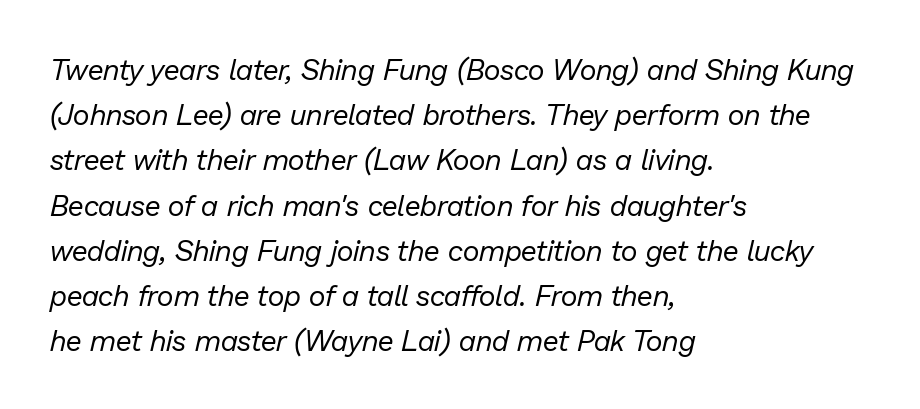
Q: Is the text bold? A: No.
Q: Is the text italic (slanted)? A: Yes, it leans right by about 13 degrees.
Q: Is the text underlined? A: No.
Q: How is the paragraph aligned? A: Left-aligned.
Q: Is the spacing between letters normal or unusually wide? A: Normal.
Q: Is the spacing between lines tight, normal or loose? A: Normal.
Q: Width (condensed, normal, or wide)? A: Normal.
Q: Stroke contrast? A: Low.
Q: x-height? A: Medium.
Q: Monospaced? A: No.
